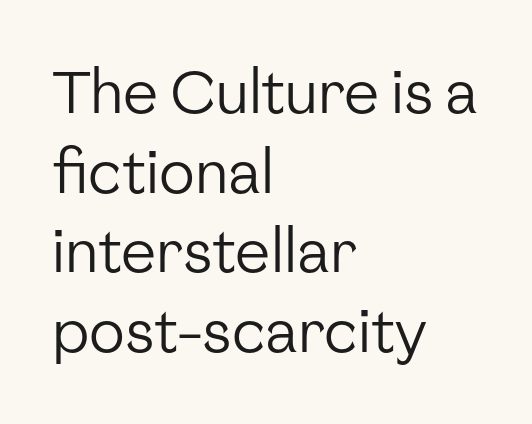
The space beneath each line is pristine and unruled. Stroke terminals: plain, sans-serif. The typesetter chose a ragged-right arrangement here. These lines are rendered in a variable-pitch font. The letterforms sit shoulder to shoulder at normal distance. Nothing heavy about these letters — not bold at all.
